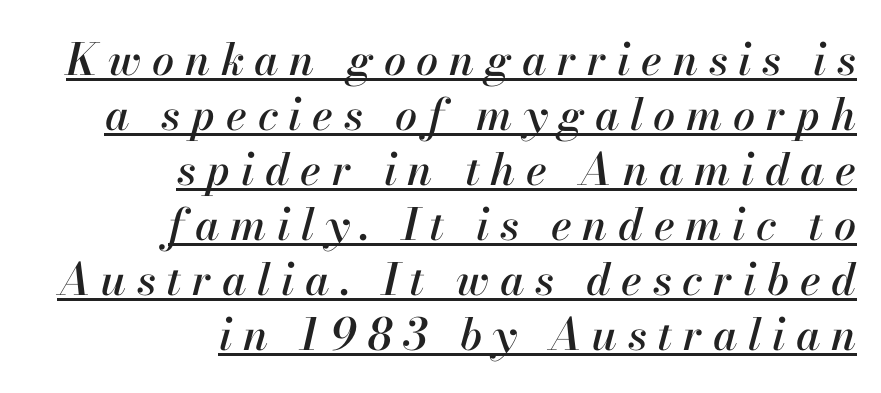
The image shows 44 px text type, italic (leaning right); set right-aligned, normal line spacing (1.25x), unusually wide letter spacing (+0.24 em), underlined; high stroke contrast and a small x-height.
